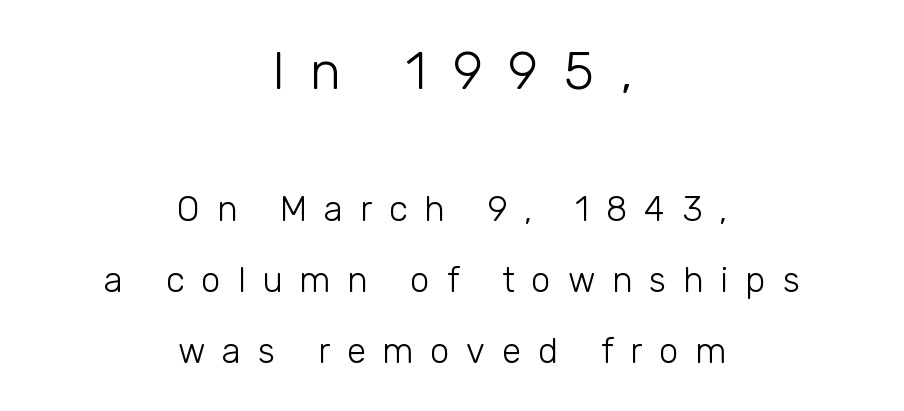
Every character sits straight up, as roman type does. A typesetter would call this proportional, since set widths differ per character. This sample trades compactness for vertical openness between lines. Large over small — that's the arrangement of the two blocks here. Is the type heavy? It reads as light-to-regular instead.
